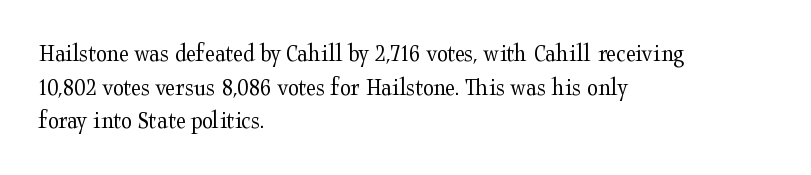
Honestly, there is no underline to notice here at all. When letters stand straight like this, we call the style roman or upright. The passage shown stacks its lines at a standard gap. Horizontal alignment here is leftward, the default for most running prose. Ink coverage per letter is moderate at most.
